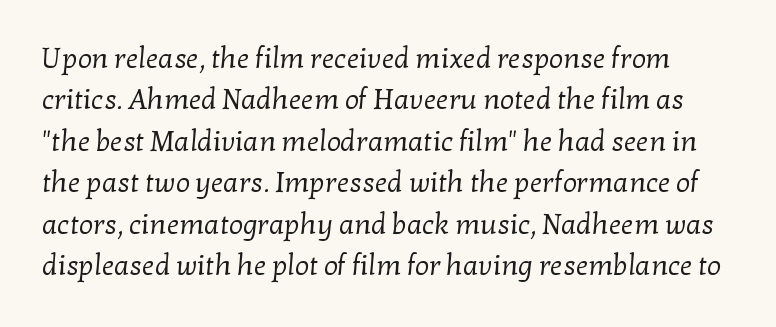
Q: Is the text bold? A: No.
Q: Is the typeface a serif or a sans-serif typeface? A: Serif.
Q: Is the text underlined? A: No.
Q: Is the spacing between letters normal or unusually wide? A: Normal.
Q: Is the spacing between lines tight, normal or loose? A: Normal.
Q: Width (condensed, normal, or wide)? A: Normal.
Q: Stroke contrast? A: Low.
Q: x-height? A: Medium.
Q: Monospaced? A: No.
